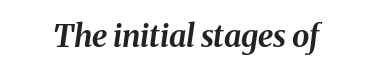
The image shows 31 px bold type, italic (leaning right); set normal letter spacing, not underlined; medium stroke contrast and a medium x-height.
